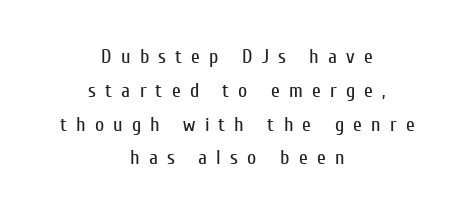
{"italic": "no", "bold": "no", "underline": "no", "align": "center", "line_spacing": "normal", "line_spacing_ratio": 1.69, "letter_spacing": "wide", "letter_spacing_em": 0.46, "glyph_px": 20}
